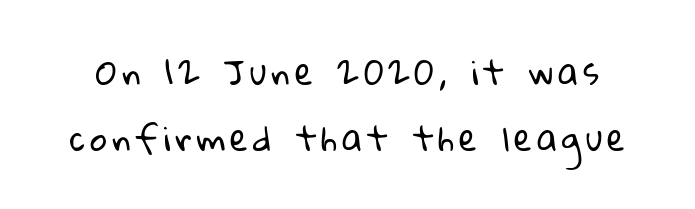
{"serif": "no", "bold": "no", "weight": "regular", "width": "normal", "stroke_contrast": "low", "x_height": "medium", "monospaced": "no", "underline": "no", "line_spacing": "loose", "line_spacing_ratio": 1.99, "glyph_px": 33}
